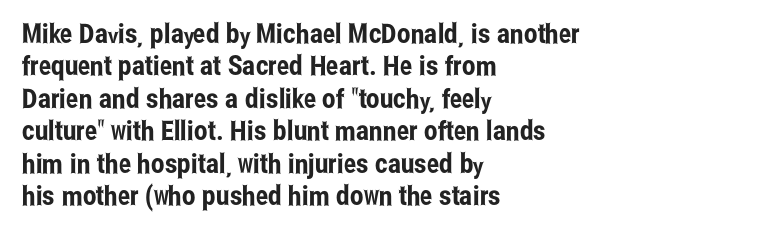
Designer's note — italics off, roman on. The specimen omits any rule beneath the text block's lines. No extra tracking has been applied to these lines. Each line starts at the same left margin while the right side varies.
